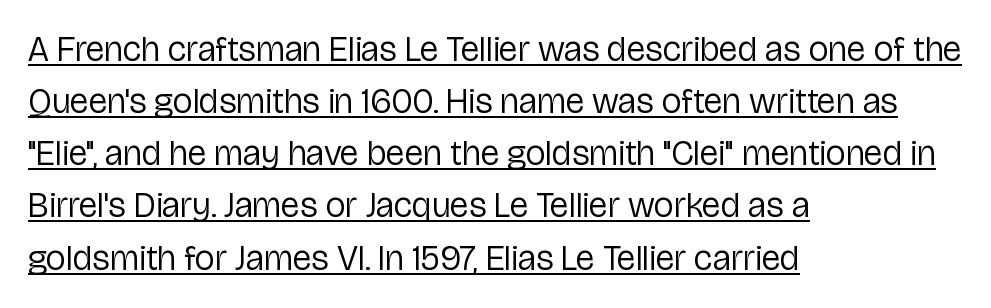
The image shows 35 px regular-weight sans-serif type, upright; set left-aligned, normal line spacing (1.49x), normal letter spacing, underlined; low stroke contrast and a medium x-height.
